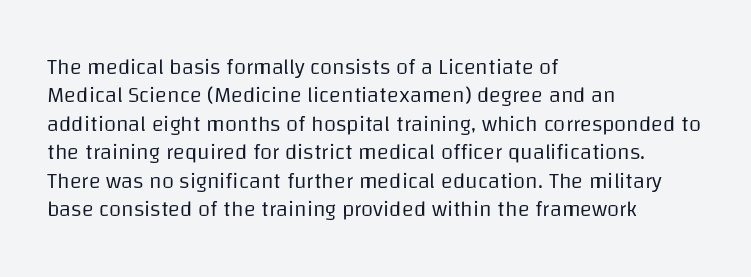
Q: Is the text bold? A: No.
Q: Is the text italic (slanted)? A: No, it is upright.
Q: Is the text underlined? A: No.
Q: How is the paragraph aligned? A: Left-aligned.
Q: Is the spacing between letters normal or unusually wide? A: Normal.
Q: Is the spacing between lines tight, normal or loose? A: Normal.
